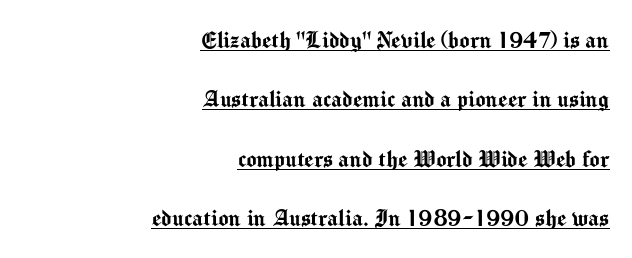
Casual observation: everything's shoved over to the right. The axis of the letterforms is exactly vertical. Look at the tracking — it's just the regular setting, nothing added. What decoration does the sample have? An underline.
